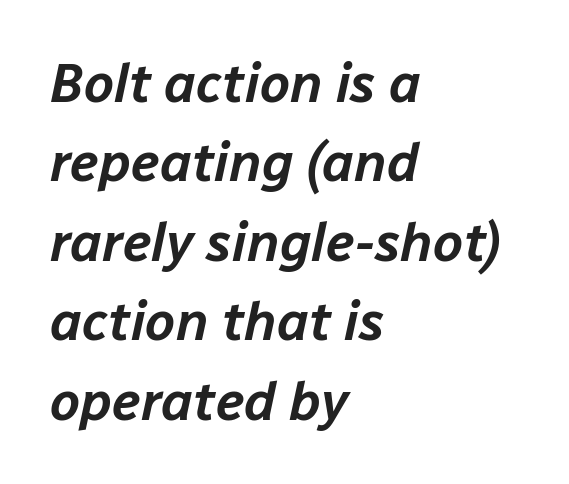
The image shows 54 px text type, italic (leaning right); set left-aligned, normal line spacing (1.47x), normal letter spacing, not underlined; low stroke contrast and a medium x-height.
